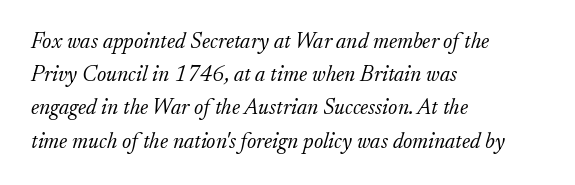
The face used here is rendered with its standard letterfit. Rendered with sloped, italic letterforms. Is there much room between lines? A standard amount, neither cramped nor airy. Compared with a typical body face, this is equally light or lighter still.
